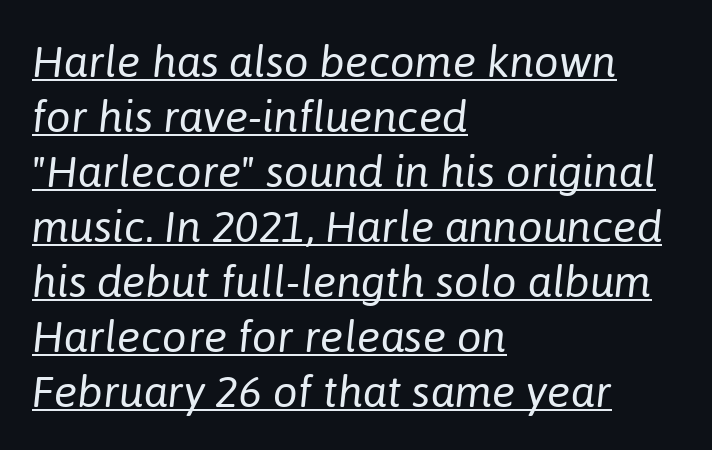
The image shows 44 px regular-weight type, italic (leaning right); set left-aligned, normal line spacing (1.25x), normal letter spacing, underlined; low stroke contrast and a medium x-height.
